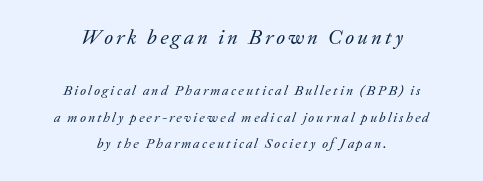
{"italic": "yes", "lean": "right", "slant_degrees": 20, "bold": "no", "underline": "no", "align": "center", "line_spacing_ratio": 1.89, "larger_block": "first", "size_ratio": 1.5, "glyph_px": 21}
